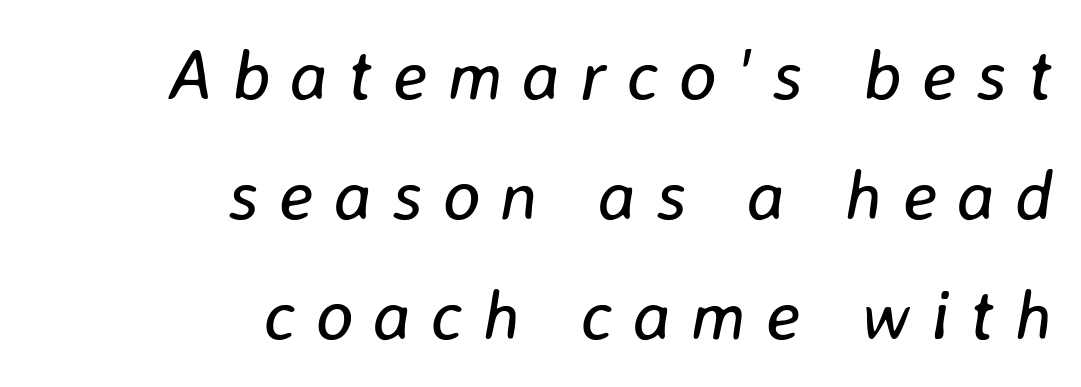
Q: Is the text bold? A: No.
Q: Is the text italic (slanted)? A: Yes, it leans right by about 8 degrees.
Q: Is the text underlined? A: No.
Q: How is the paragraph aligned? A: Right-aligned.
Q: Is the spacing between letters normal or unusually wide? A: Unusually wide.
Q: Is the spacing between lines tight, normal or loose? A: Normal.
Q: Width (condensed, normal, or wide)? A: Normal.
Q: Stroke contrast? A: Low.
Q: x-height? A: Medium.
Q: Monospaced? A: No.
